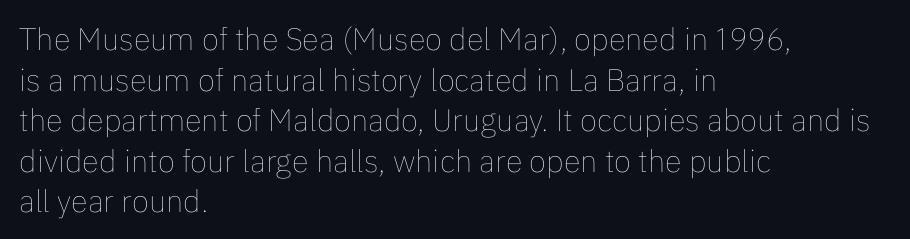
{"italic": "no", "bold": "no", "weight": "thin", "width": "normal", "stroke_contrast": "low", "x_height": "medium", "monospaced": "no", "underline": "no", "align": "left", "line_spacing": "normal", "line_spacing_ratio": 1.31, "letter_spacing": "normal", "letter_spacing_em": 0.0, "glyph_px": 31}
